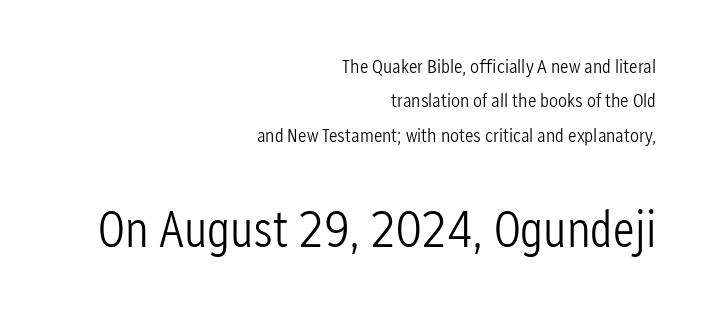
The image shows 51 px light, condensed sans-serif type, upright; set right-aligned, line spacing 1.72x, normal letter spacing, not underlined; the second (bottom) block is 2.55x larger; low stroke contrast and a medium x-height.
